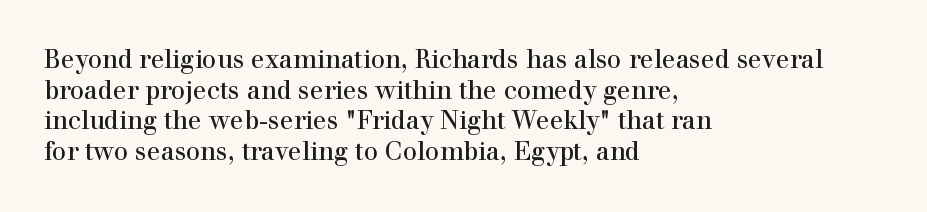
The letters look calm and open, with moderate or lighter stems. Descenders are the only things crossing below the line. Left-aligned paragraph, ragged on the right. Short note: letters normally spaced.
